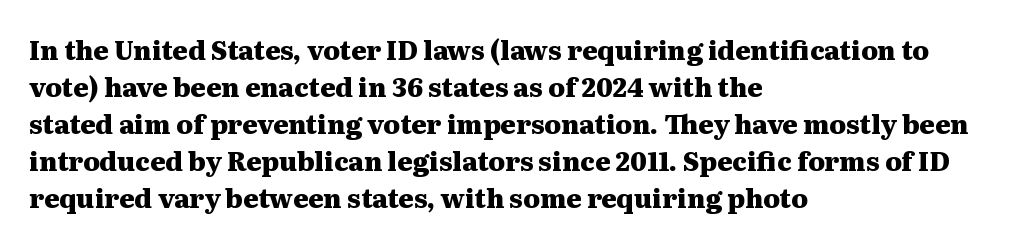
{"italic": "no", "bold": "yes", "underline": "no", "align": "left", "line_spacing": "normal", "line_spacing_ratio": 1.42, "letter_spacing": "normal", "letter_spacing_em": 0.0, "glyph_px": 26}
